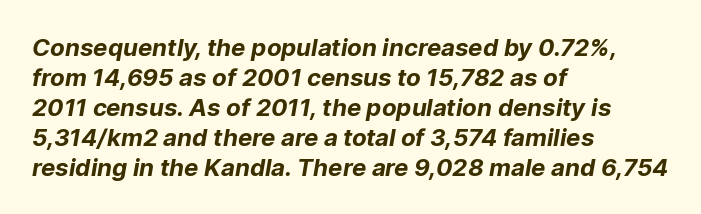
{"bold": "yes", "underline": "no", "align": "left", "line_spacing": "normal", "line_spacing_ratio": 1.25, "letter_spacing": "normal", "letter_spacing_em": 0.0, "glyph_px": 24}
